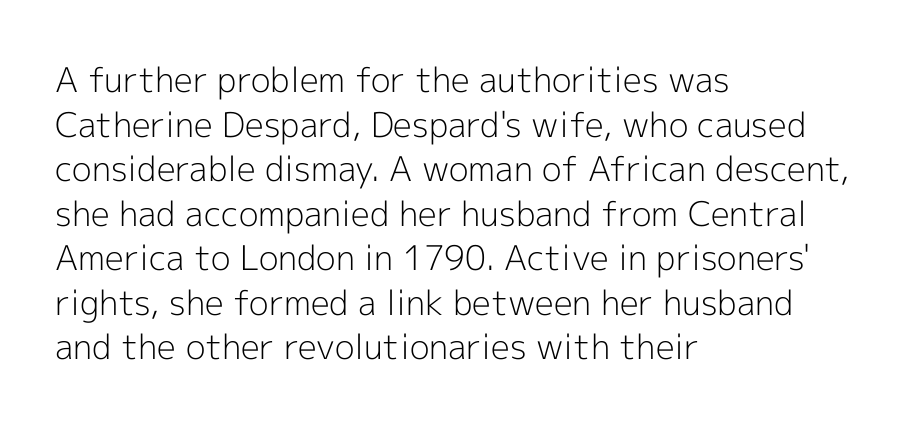
{"serif": "no", "italic": "no", "bold": "no", "weight": "light", "width": "normal", "x_height": "medium", "monospaced": "no", "underline": "no", "align": "left", "line_spacing": "normal", "line_spacing_ratio": 1.31, "letter_spacing": "normal", "letter_spacing_em": 0.0, "glyph_px": 34}
